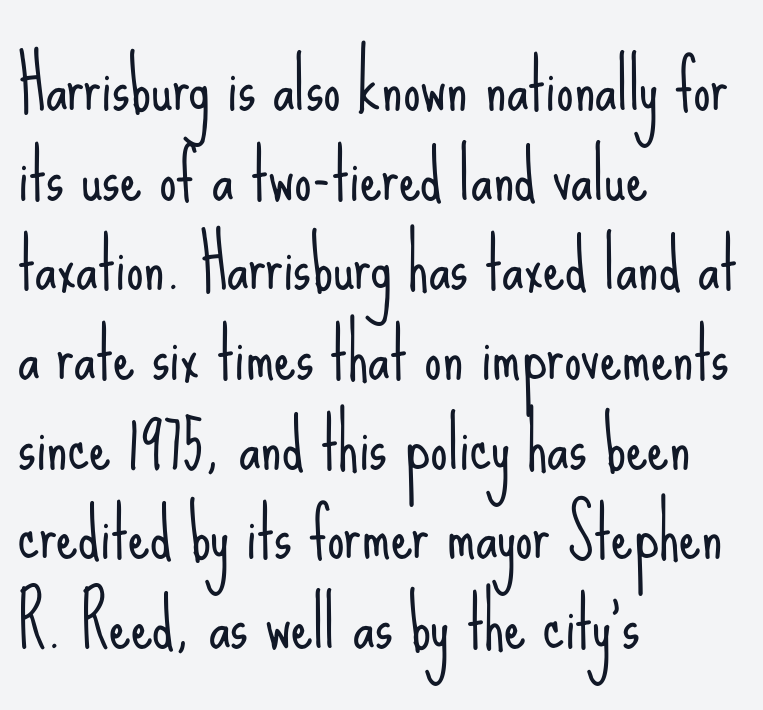
The image shows 69 px light, condensed sans-serif type, upright; set left-aligned, normal line spacing (1.3x), normal letter spacing, not underlined; low stroke contrast and a small x-height.
